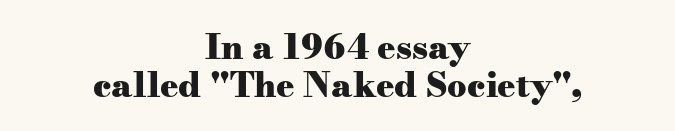
Q: Is the text bold? A: Yes.
Q: Is the text italic (slanted)? A: No, it is upright.
Q: Is the typeface a serif or a sans-serif typeface? A: Serif.
Q: Is the text underlined? A: No.
Q: How is the paragraph aligned? A: Centered.
Q: Is the spacing between letters normal or unusually wide? A: Normal.
Q: Is the spacing between lines tight, normal or loose? A: Tight.
Q: Width (condensed, normal, or wide)? A: Wide.
Q: Stroke contrast? A: Medium.
Q: x-height? A: Small.
Q: Monospaced? A: No.
